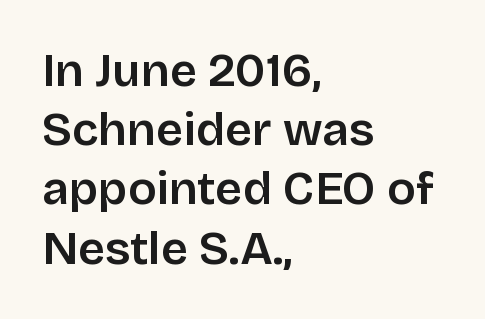
The image shows 47 px sans-serif type, upright; set left-aligned, normal line spacing (1.26x), normal letter spacing, not underlined; low stroke contrast and a large x-height.
